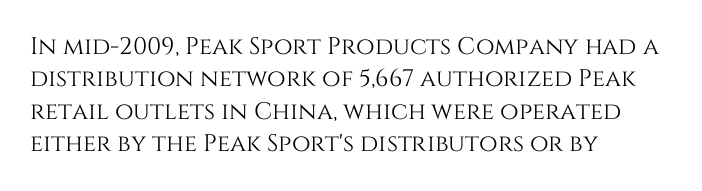
Q: Is the text italic (slanted)? A: No, it is upright.
Q: Is the text underlined? A: No.
Q: How is the paragraph aligned? A: Left-aligned.
Q: Is the spacing between letters normal or unusually wide? A: Normal.
Q: Is the spacing between lines tight, normal or loose? A: Normal.
